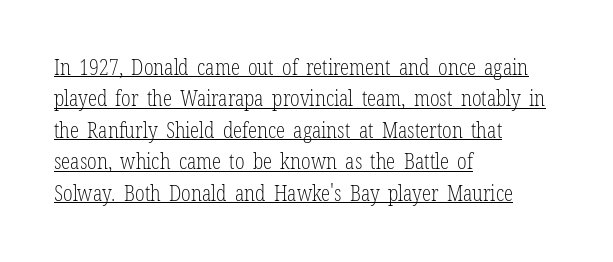
Q: Is the text bold? A: No.
Q: Is the text italic (slanted)? A: No, it is upright.
Q: Is the text underlined? A: Yes.
Q: How is the paragraph aligned? A: Left-aligned.
Q: Is the spacing between letters normal or unusually wide? A: Normal.
Q: Is the spacing between lines tight, normal or loose? A: Normal.
